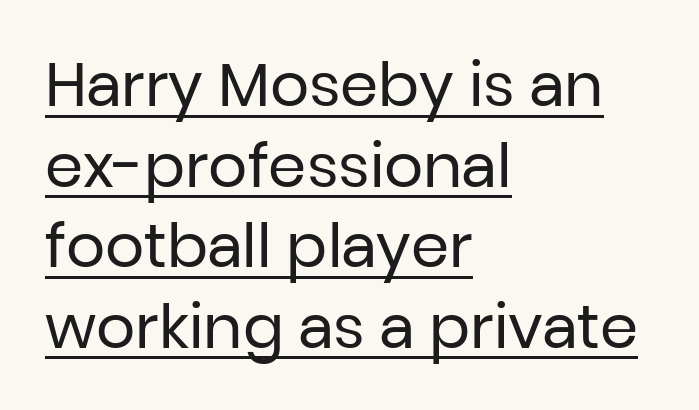
{"serif": "no", "italic": "no", "bold": "no", "weight": "regular", "width": "normal", "stroke_contrast": "low", "x_height": "medium", "monospaced": "no", "underline": "yes", "align": "left", "line_spacing": "normal", "line_spacing_ratio": 1.32, "letter_spacing": "normal", "letter_spacing_em": 0.0, "glyph_px": 61}
